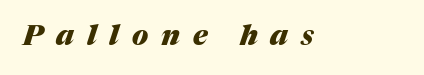
{"italic": "yes", "lean": "right", "slant_degrees": 17, "bold": "yes", "weight": "heavy", "width": "normal", "stroke_contrast": "medium", "x_height": "medium", "monospaced": "no", "underline": "no", "letter_spacing": "wide", "letter_spacing_em": 0.46, "glyph_px": 28}
